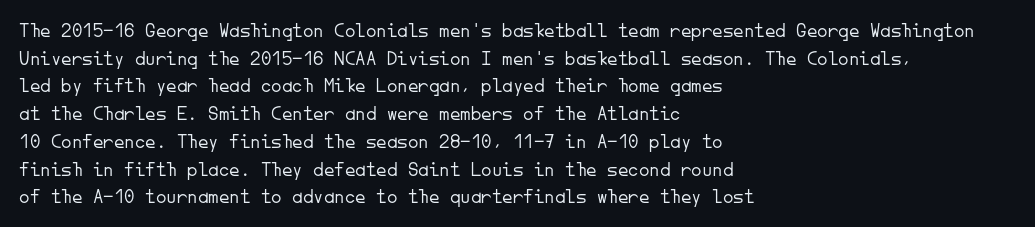
Every stem runs plumb, perpendicular to the baseline. Leftover space on each line is placed entirely after the last word. Check the space under the baseline: it is left empty. This reads as an unemphasized weight, regular at the heaviest. Caption: standard tracking, unaltered.
